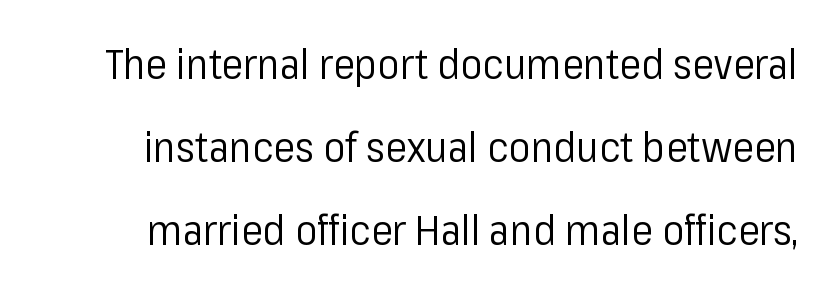
Character widths vary here, with narrow letters taking less room than wide ones. Grotesque or geometric, the face here clearly has no serifs. The characters are drawn with everyday or finer stroke widths. Honestly, there is no underline to notice here at all. The letters sit at their default tracking, neither squeezed nor spread.
